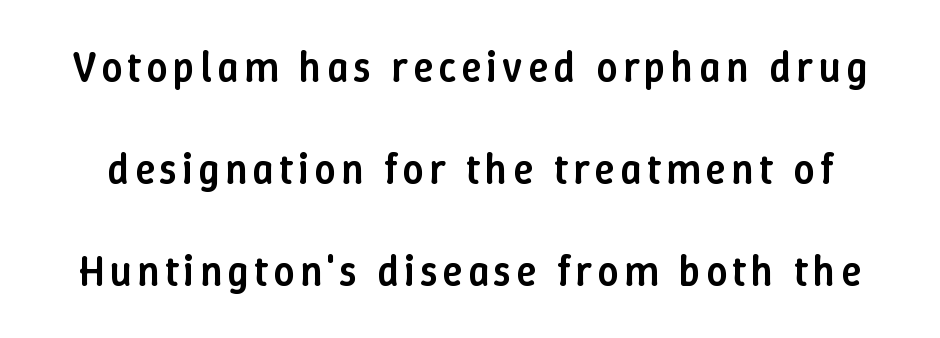
The image shows 42 px semibold type, upright; set loose line spacing (2.43x), not underlined; low stroke contrast and a medium x-height.
